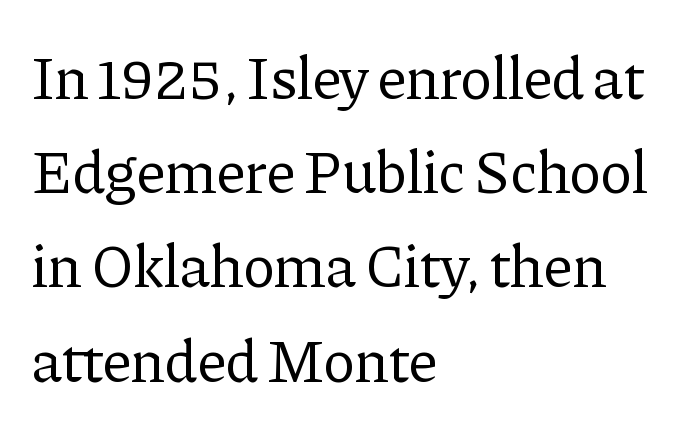
Q: Is the text bold? A: No.
Q: Is the text italic (slanted)? A: No, it is upright.
Q: Is the typeface a serif or a sans-serif typeface? A: Serif.
Q: Is the text underlined? A: No.
Q: How is the paragraph aligned? A: Left-aligned.
Q: Is the spacing between letters normal or unusually wide? A: Normal.
Q: Is the spacing between lines tight, normal or loose? A: Normal.
Q: Width (condensed, normal, or wide)? A: Normal.
Q: Stroke contrast? A: Low.
Q: x-height? A: Medium.
Q: Monospaced? A: No.
